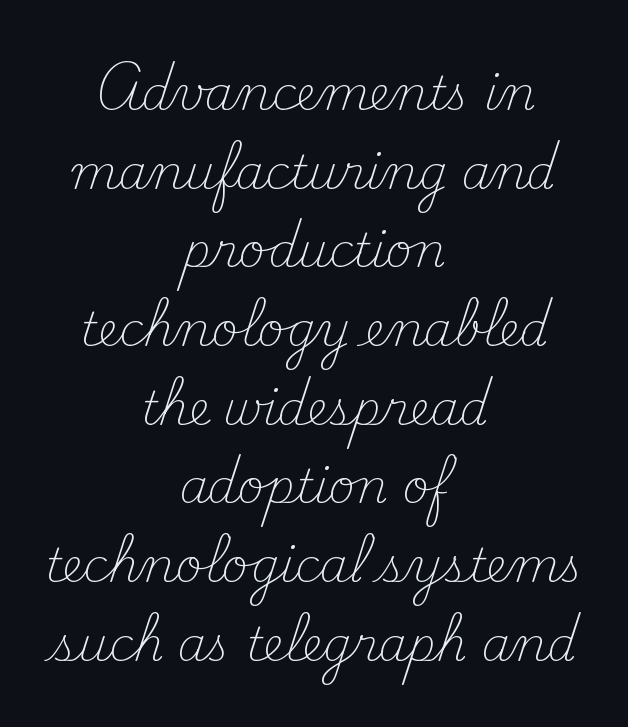
Where is the straight margin? There isn't one; the lines are centered. Beneath every word, the page is bare. The rendering keeps characters at their native spacing. The weight would be labelled regular, book, light, or lighter still. Examine the stroke ends and you'll spot serifs.
